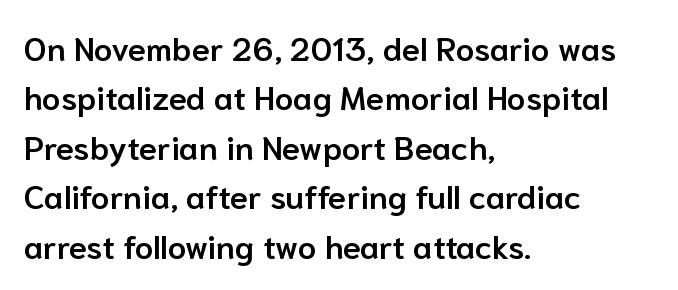
The image shows 33 px semibold sans-serif type, upright; set left-aligned, normal line spacing (1.5x), normal letter spacing, not underlined; low stroke contrast and a medium x-height.
